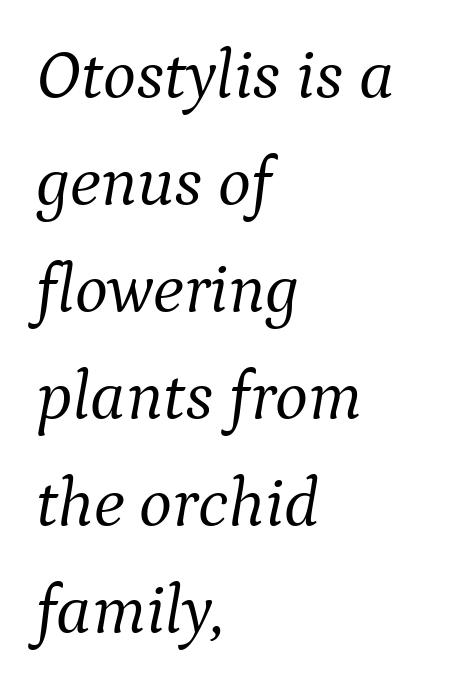
Q: Is the text bold? A: No.
Q: Is the text italic (slanted)? A: Yes, it leans right by about 9 degrees.
Q: Is the typeface a serif or a sans-serif typeface? A: Serif.
Q: Is the text underlined? A: No.
Q: How is the paragraph aligned? A: Left-aligned.
Q: Is the spacing between letters normal or unusually wide? A: Normal.
Q: Is the spacing between lines tight, normal or loose? A: Normal.
Q: Width (condensed, normal, or wide)? A: Normal.
Q: Stroke contrast? A: Medium.
Q: x-height? A: Medium.
Q: Monospaced? A: No.
